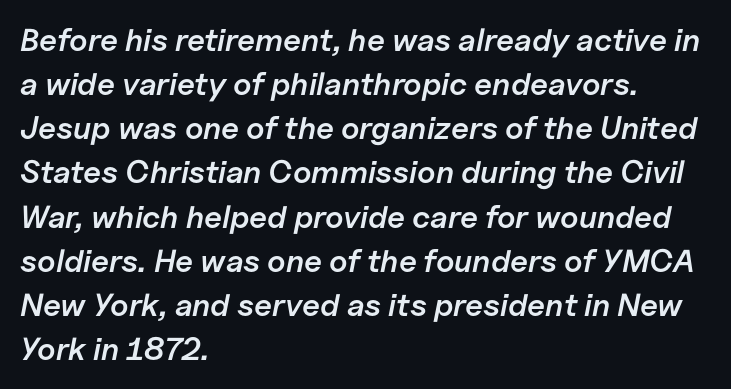
Q: Is the text bold? A: Semi-bold.
Q: Is the text italic (slanted)? A: Yes, it leans right by about 11 degrees.
Q: Is the text underlined? A: No.
Q: How is the paragraph aligned? A: Left-aligned.
Q: Is the spacing between letters normal or unusually wide? A: Normal.
Q: Is the spacing between lines tight, normal or loose? A: Normal.
Q: Width (condensed, normal, or wide)? A: Normal.
Q: Stroke contrast? A: Low.
Q: x-height? A: Medium.
Q: Monospaced? A: No.
